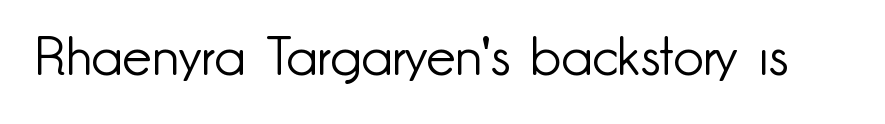
Q: Is the text bold? A: No.
Q: Is the text italic (slanted)? A: No, it is upright.
Q: Is the typeface a serif or a sans-serif typeface? A: Sans-serif.
Q: Is the text underlined? A: No.
Q: Is the spacing between letters normal or unusually wide? A: Normal.
Q: Width (condensed, normal, or wide)? A: Normal.
Q: Stroke contrast? A: Low.
Q: x-height? A: Small.
Q: Monospaced? A: No.
